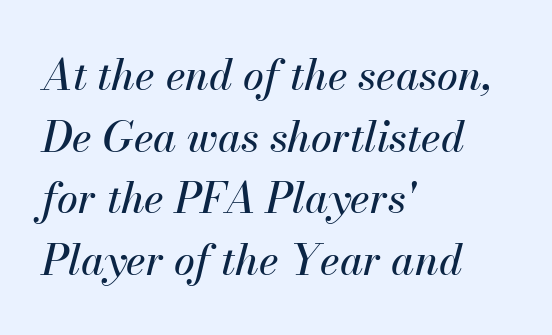
The image shows 42 px text type, italic (leaning right); set left-aligned, normal line spacing (1.47x), normal letter spacing, not underlined; medium stroke contrast and a small x-height.
